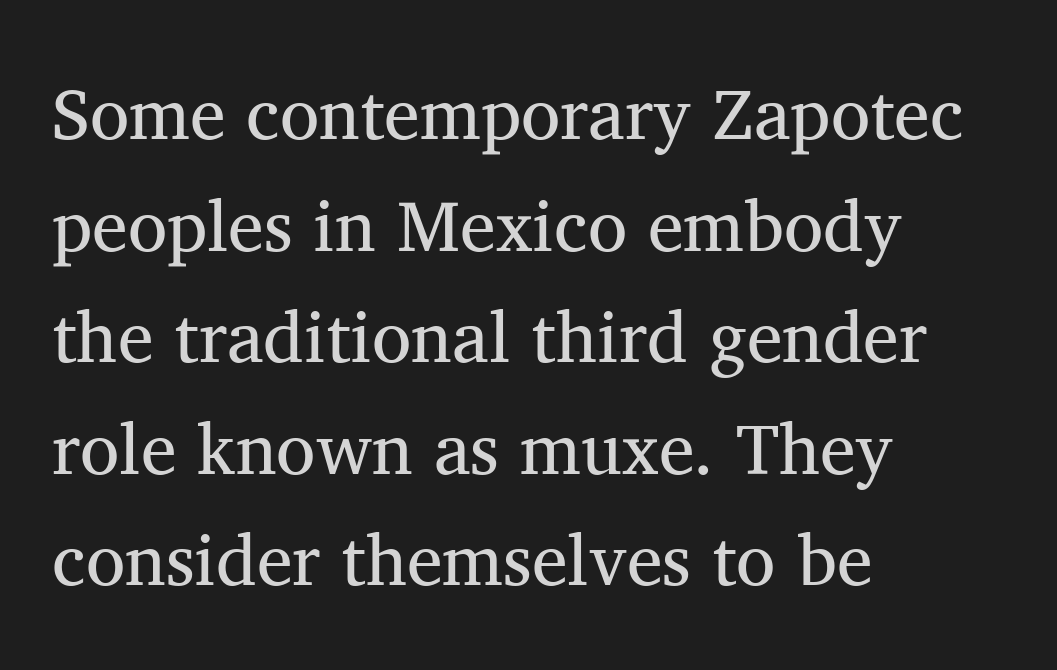
Q: Is the text bold? A: No.
Q: Is the text italic (slanted)? A: No, it is upright.
Q: Is the typeface a serif or a sans-serif typeface? A: Serif.
Q: Is the text underlined? A: No.
Q: How is the paragraph aligned? A: Left-aligned.
Q: Is the spacing between letters normal or unusually wide? A: Normal.
Q: Is the spacing between lines tight, normal or loose? A: Normal.
Q: Width (condensed, normal, or wide)? A: Normal.
Q: Stroke contrast? A: Medium.
Q: x-height? A: Medium.
Q: Monospaced? A: No.
